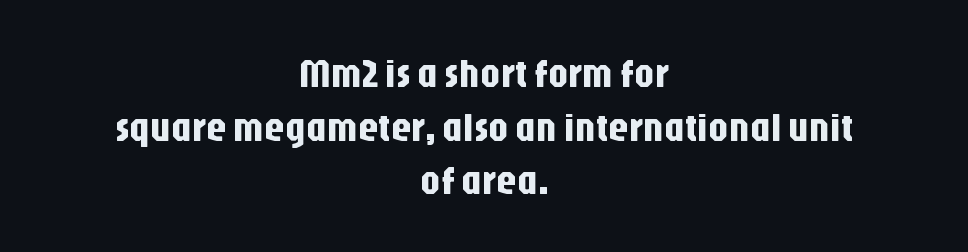
Q: Is the text italic (slanted)? A: No, it is upright.
Q: Is the typeface a serif or a sans-serif typeface? A: Sans-serif.
Q: Is the text underlined? A: No.
Q: How is the paragraph aligned? A: Centered.
Q: Is the spacing between letters normal or unusually wide? A: Normal.
Q: Is the spacing between lines tight, normal or loose? A: Normal.
Q: Width (condensed, normal, or wide)? A: Condensed.
Q: Stroke contrast? A: Low.
Q: x-height? A: Large.
Q: Monospaced? A: No.
